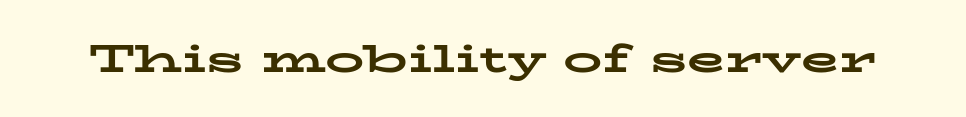
{"serif": "yes", "italic": "no", "bold": "yes", "weight": "bold", "width": "wide", "stroke_contrast": "low", "x_height": "medium", "monospaced": "no", "underline": "no", "letter_spacing": "normal", "letter_spacing_em": 0.0, "glyph_px": 39}
